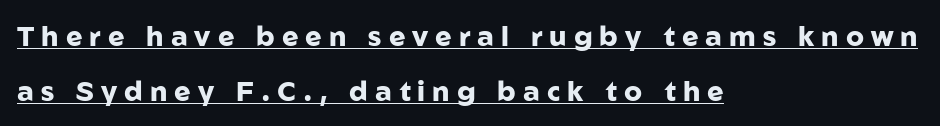
Q: Is the text bold? A: Yes.
Q: Is the text italic (slanted)? A: No, it is upright.
Q: Is the typeface a serif or a sans-serif typeface? A: Sans-serif.
Q: Is the text underlined? A: Yes.
Q: How is the paragraph aligned? A: Left-aligned.
Q: Is the spacing between letters normal or unusually wide? A: Unusually wide.
Q: Is the spacing between lines tight, normal or loose? A: Loose.
Q: Width (condensed, normal, or wide)? A: Normal.
Q: Stroke contrast? A: Low.
Q: x-height? A: Medium.
Q: Monospaced? A: No.
